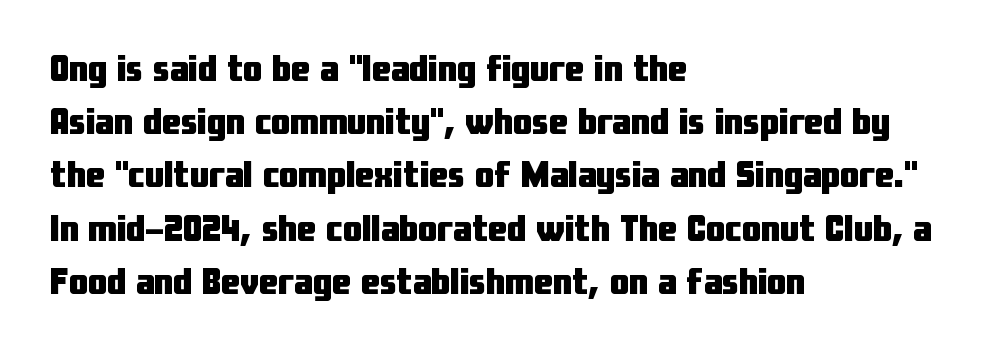
Q: Is the text bold? A: Yes.
Q: Is the text italic (slanted)? A: No, it is upright.
Q: Is the typeface a serif or a sans-serif typeface? A: Sans-serif.
Q: Is the text underlined? A: No.
Q: How is the paragraph aligned? A: Left-aligned.
Q: Is the spacing between letters normal or unusually wide? A: Normal.
Q: Is the spacing between lines tight, normal or loose? A: Normal.
Q: Width (condensed, normal, or wide)? A: Condensed.
Q: Stroke contrast? A: Low.
Q: x-height? A: Medium.
Q: Monospaced? A: No.
